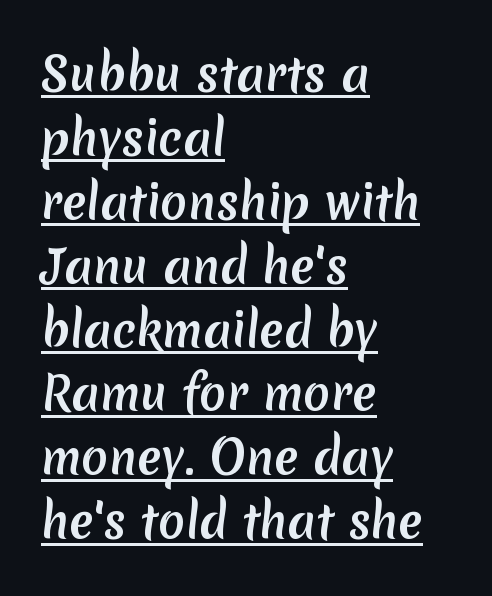
{"serif": "no", "bold": "yes", "weight": "semibold", "width": "normal", "stroke_contrast": "low", "x_height": "medium", "monospaced": "no", "underline": "yes", "align": "left", "line_spacing": "normal", "line_spacing_ratio": 1.42, "letter_spacing": "normal", "letter_spacing_em": 0.0, "glyph_px": 45}
